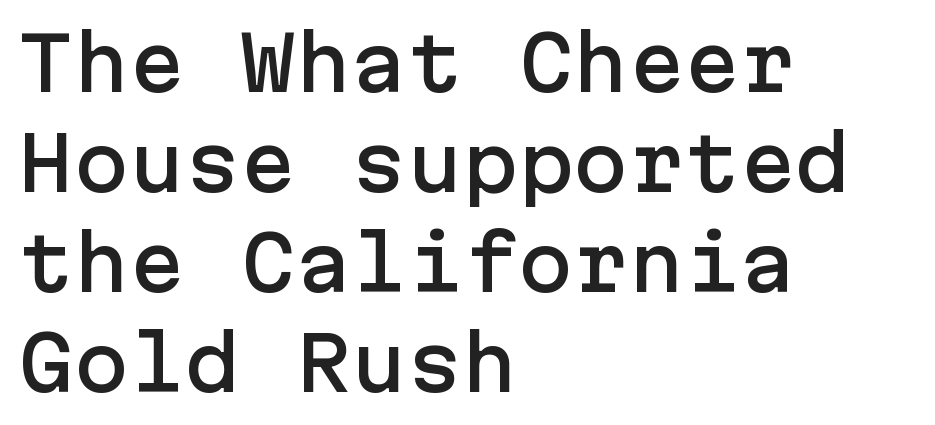
The image shows 74 px sans-serif type, upright; set left-aligned, normal line spacing (1.35x), normal letter spacing, not underlined; low stroke contrast and a medium x-height.
